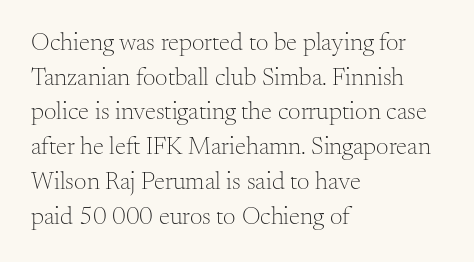
Q: Is the text bold? A: No.
Q: Is the text italic (slanted)? A: No, it is upright.
Q: Is the text underlined? A: No.
Q: How is the paragraph aligned? A: Left-aligned.
Q: Is the spacing between letters normal or unusually wide? A: Normal.
Q: Is the spacing between lines tight, normal or loose? A: Normal.
